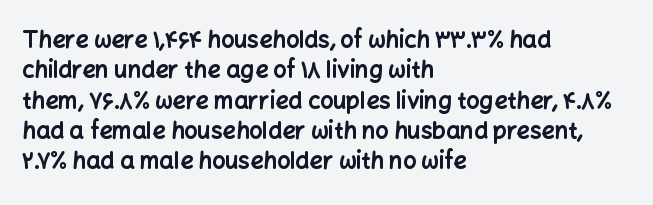
{"italic": "no", "bold": "yes", "underline": "no", "align": "left", "line_spacing": "normal", "line_spacing_ratio": 1.32, "letter_spacing": "normal", "letter_spacing_em": 0.0, "glyph_px": 23}
